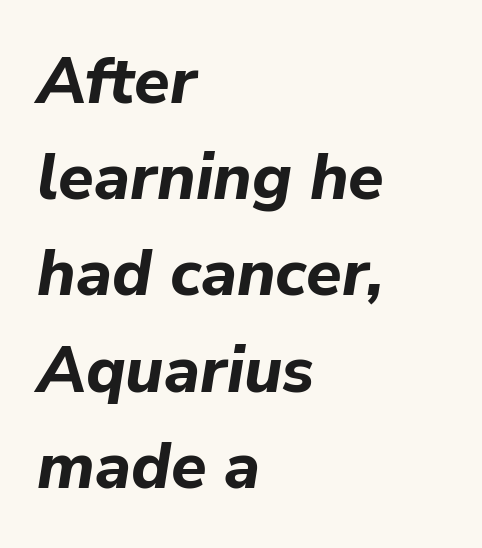
In terms of posture, this sample is oblique. A classic flush-left, rag-right setting is used for this passage. Does the leading feel generous? No, just average. Every letter is thick-stroked: bold, no question.
